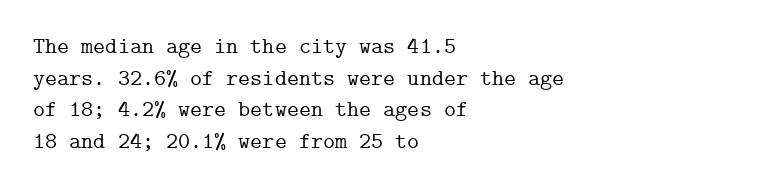
The letterforms sit shoulder to shoulder at normal distance. The paragraph has a hard left edge and a soft right edge. A clean baseline with only descenders dipping below it. No italicization has been applied; the sample stays upright.
